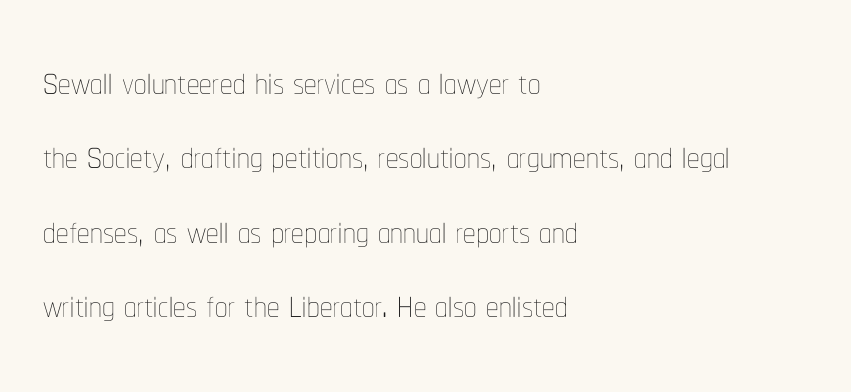
The line texture is even and compact thanks to regular tracking. The block of text has a typical density, with ordinary space between rows. The space directly below the letters is spotless. Think standard paragraph weight, or any step lighter than that. Italic? Not at all — the glyphs are vertical. Compared with a centered layout, this one pins lines to the left instead.
